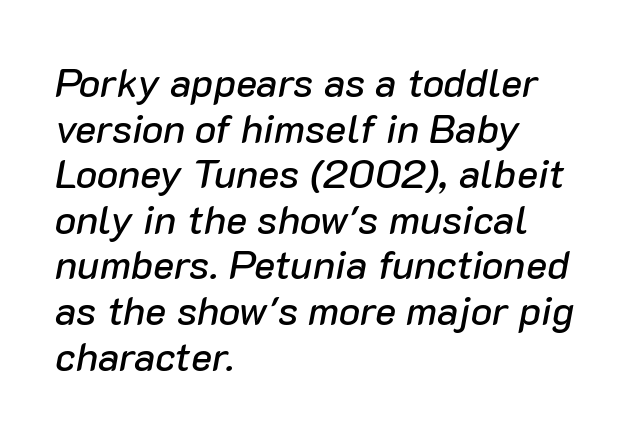
The image shows 40 px text type, italic (leaning right); set left-aligned, tight line spacing (1.14x), normal letter spacing, not underlined; low stroke contrast and a medium x-height.
